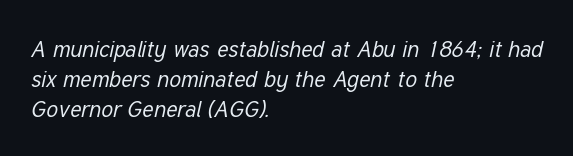
{"italic": "yes", "lean": "right", "slant_degrees": 12, "bold": "no", "underline": "no", "align": "left", "line_spacing": "normal", "line_spacing_ratio": 1.31, "letter_spacing": "normal", "letter_spacing_em": 0.0, "glyph_px": 23}
